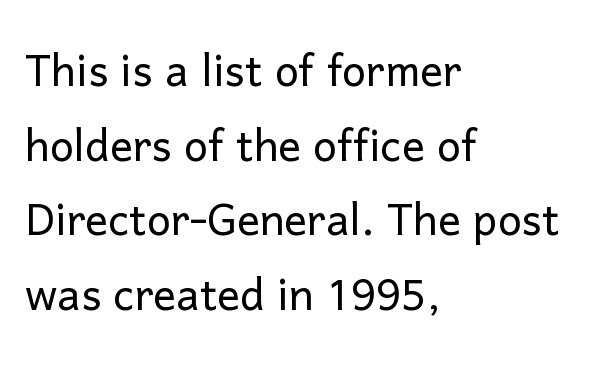
A student would call this left alignment; a typographer would say flush left, rag right. Students, note that the glyphs here touch the page at normal intervals. The gap between lines stays unmarked. Weight: in the light-to-regular range. These lines are rendered in a variable-pitch font.
